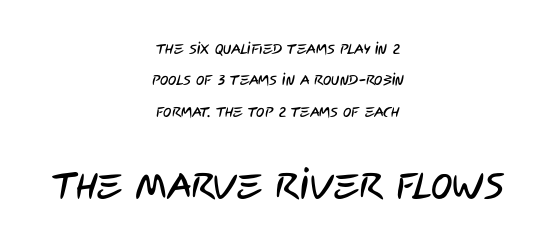
The image shows 36 px condensed sans-serif type; set centered, loose line spacing (2.24x), normal letter spacing, not underlined; the second (bottom) block is 2.57x larger; low stroke contrast and a large x-height.
